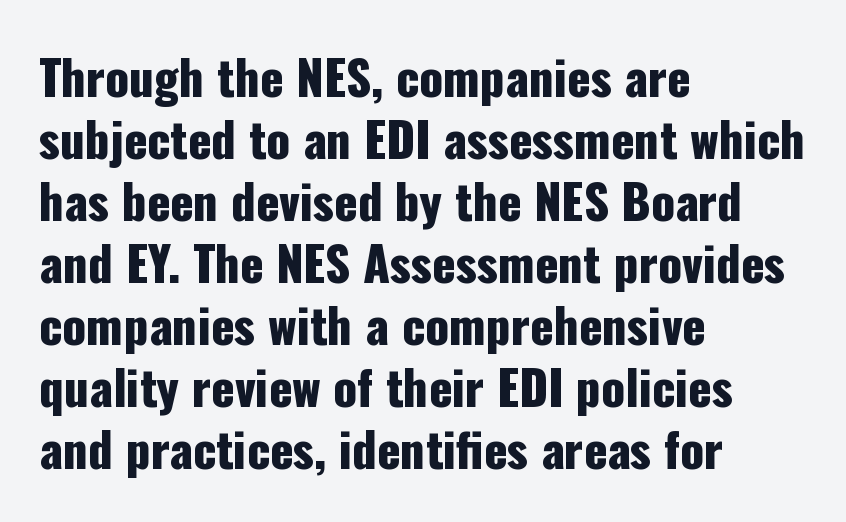
{"serif": "no", "italic": "no", "width": "condensed", "stroke_contrast": "low", "x_height": "medium", "monospaced": "no", "underline": "no", "align": "left", "line_spacing": "normal", "line_spacing_ratio": 1.29, "letter_spacing": "normal", "letter_spacing_em": 0.0, "glyph_px": 48}
